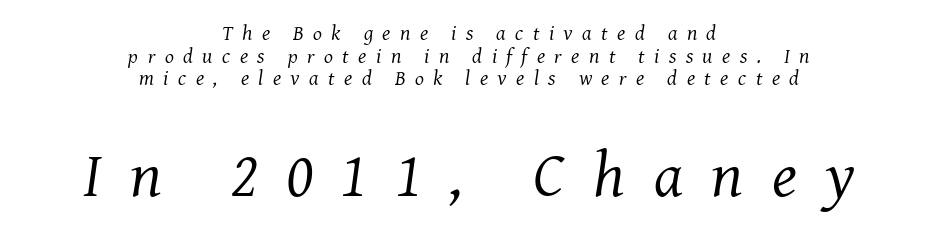
Horizontal alignment here is central, giving a formal, balanced look. Here the second block reads like a headline and the first like body copy. These lines have a slow, spaced-out rhythm from letter to letter. Classification — serif. Rendered with sloped, italic letterforms. Words float on clear page, feet unadorned.
